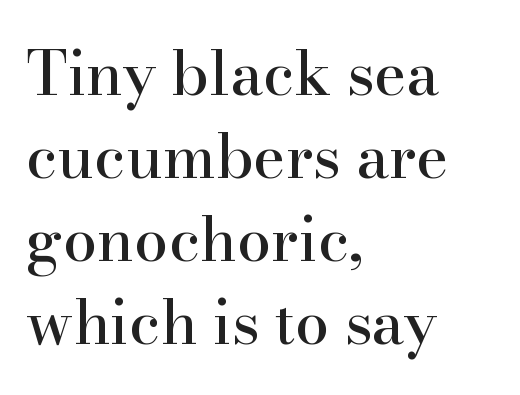
Q: Is the text italic (slanted)? A: No, it is upright.
Q: Is the typeface a serif or a sans-serif typeface? A: Serif.
Q: Is the text underlined? A: No.
Q: How is the paragraph aligned? A: Left-aligned.
Q: Is the spacing between letters normal or unusually wide? A: Normal.
Q: Is the spacing between lines tight, normal or loose? A: Normal.
Q: Width (condensed, normal, or wide)? A: Normal.
Q: Stroke contrast? A: High.
Q: x-height? A: Small.
Q: Monospaced? A: No.
